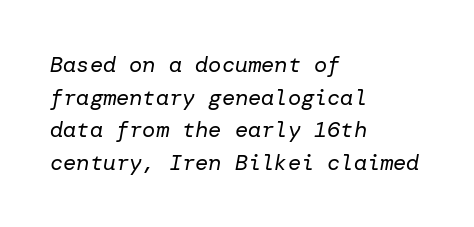
Whoever set this chose a conventional vertical rhythm. Just letters on the line, the space beneath them empty. Nothing unusual about the tracking: characters are spaced as the font intends. Yep, that's italic — everything's leaning. The rag falls on the right side of this text block. Stroke thickness stays within the range of a standard reading face or lighter.
